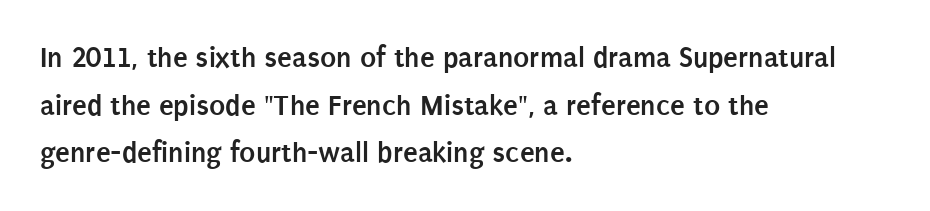
The image shows 30 px semibold, condensed sans-serif type, upright; set left-aligned, normal line spacing (1.59x), normal letter spacing, not underlined; low stroke contrast and a large x-height.
